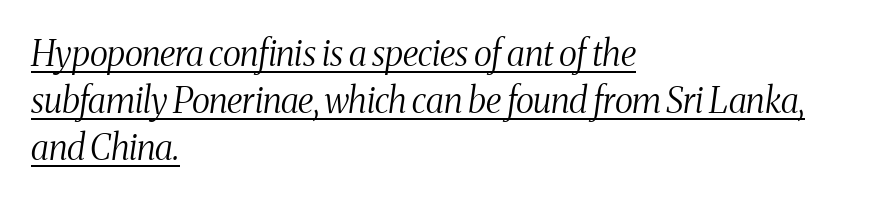
The axis of the letterforms is tilted away from vertical. How would I describe the line gaps? Plain and ordinary. Regarding serifs, this sample has them. Caption: lettering with a line underneath. The compositor pushed each line to the left boundary.
